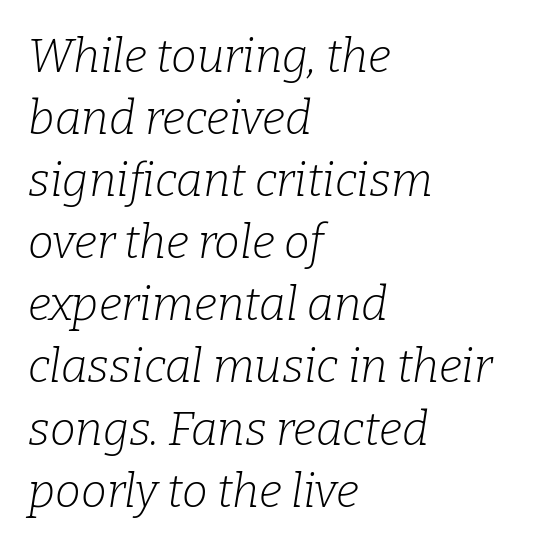
{"serif": "yes", "italic": "yes", "lean": "right", "slant_degrees": 9, "bold": "no", "weight": "light", "width": "normal", "stroke_contrast": "low", "x_height": "medium", "monospaced": "no", "underline": "no", "align": "left", "line_spacing": "normal", "line_spacing_ratio": 1.35, "letter_spacing": "normal", "letter_spacing_em": 0.0, "glyph_px": 46}
